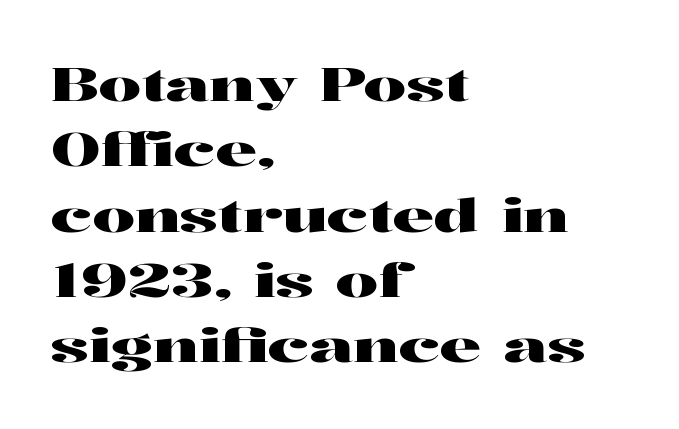
There is no visible air inserted between adjacent glyphs. The rows are spaced the way most documents space them. Little horizontal feet cap the strokes, marking this as serif type. The setting favours the left margin, as ordinary paragraphs usually do. Varying glyph widths throughout — classic text-font behaviour.
